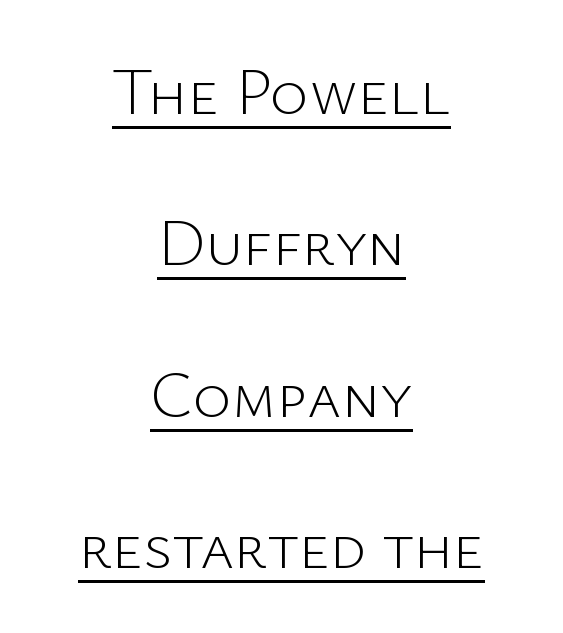
Somebody hit Ctrl+U on this one — the words are underlined. On a weight scale, this lands at 450 or below. This rendering uses center alignment, leaving both contours irregular but symmetric. The line texture is even and compact thanks to regular tracking. Every character sits straight up, as roman type does. The type family on display is of the sans-serif kind.
